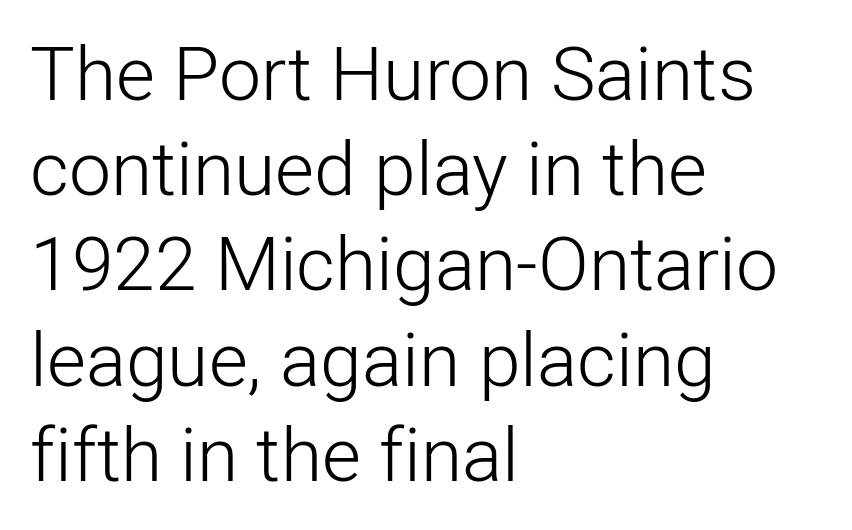
The image shows 75 px light sans-serif type, upright; set left-aligned, normal line spacing (1.27x), normal letter spacing, not underlined; low stroke contrast and a medium x-height.
